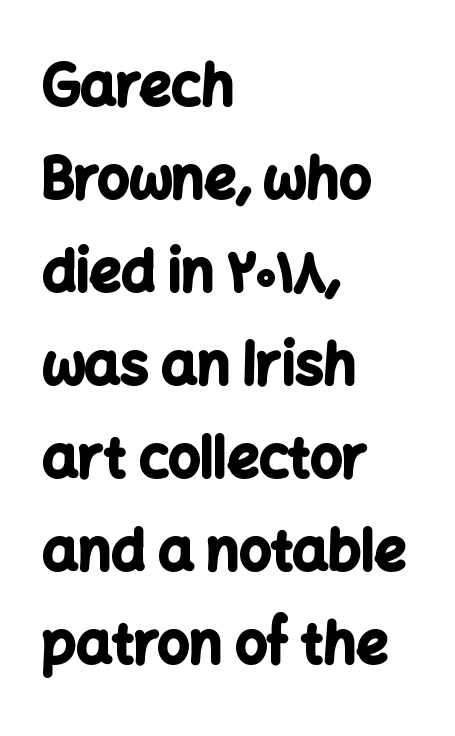
Q: Is the text bold? A: Yes.
Q: Is the text italic (slanted)? A: No, it is upright.
Q: Is the typeface a serif or a sans-serif typeface? A: Sans-serif.
Q: Is the text underlined? A: No.
Q: How is the paragraph aligned? A: Left-aligned.
Q: Is the spacing between letters normal or unusually wide? A: Normal.
Q: Is the spacing between lines tight, normal or loose? A: Normal.
Q: Width (condensed, normal, or wide)? A: Normal.
Q: Stroke contrast? A: Low.
Q: x-height? A: Medium.
Q: Monospaced? A: No.
